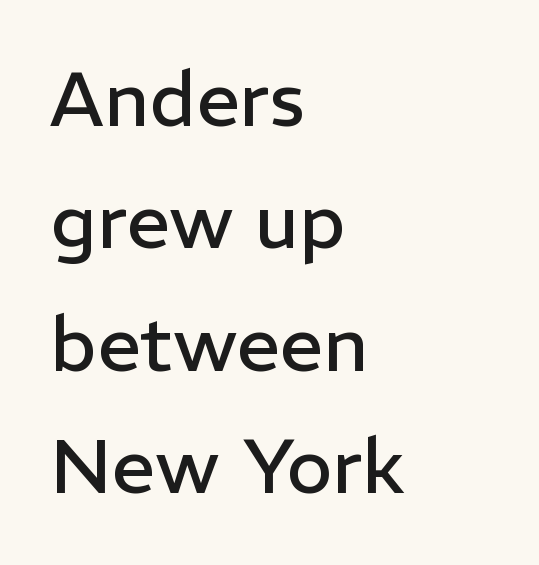
Every character sits straight up, as roman type does. Letters have the restrained weight of plain body copy at most. In terms of letterspacing, this is plain default setting. The paragraph shown leans on its left margin. Note: no serifs on the glyphs.
